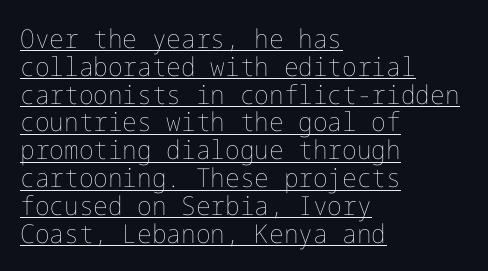
{"italic": "no", "bold": "no", "underline": "yes", "align": "left", "line_spacing": "tight", "line_spacing_ratio": 1.07, "letter_spacing": "normal", "letter_spacing_em": 0.0, "glyph_px": 26}
